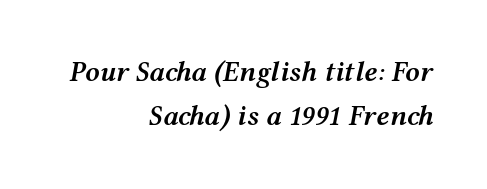
The image shows 29 px semibold, wide type, italic (leaning right); set right-aligned, normal line spacing (1.53x), normal letter spacing, not underlined; medium stroke contrast and a medium x-height.
